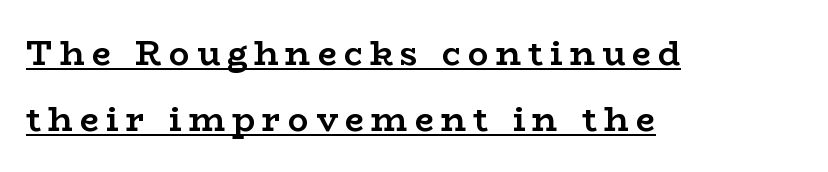
Q: Is the text bold? A: Yes.
Q: Is the text italic (slanted)? A: No, it is upright.
Q: Is the typeface a serif or a sans-serif typeface? A: Serif.
Q: Is the text underlined? A: Yes.
Q: How is the paragraph aligned? A: Left-aligned.
Q: Is the spacing between letters normal or unusually wide? A: Unusually wide.
Q: Is the spacing between lines tight, normal or loose? A: Loose.
Q: Width (condensed, normal, or wide)? A: Wide.
Q: Stroke contrast? A: Low.
Q: x-height? A: Medium.
Q: Monospaced? A: No.
